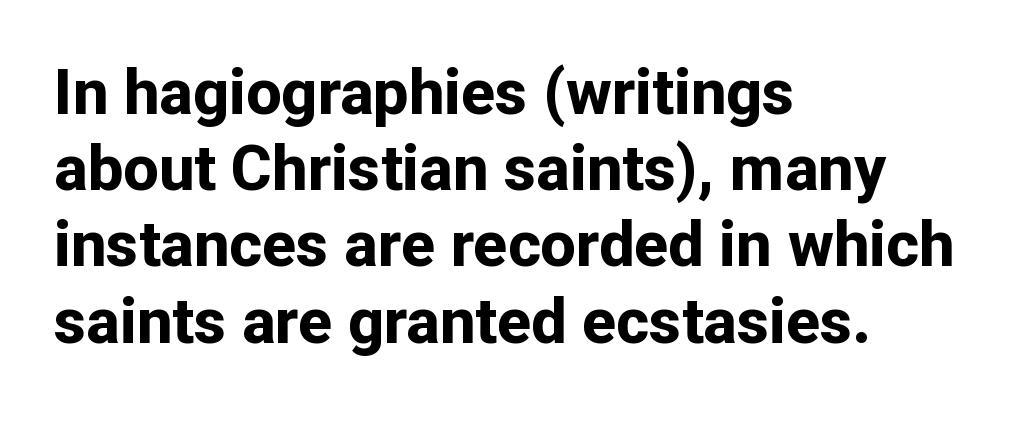
The gap between lines stays unmarked. Posture: upright roman. Inter-character spacing is left at the font's built-in metrics. You can tell from the bare stems that sans-serif type was used. Is the type bold? Yes — the strokes are clearly thick and heavy.
